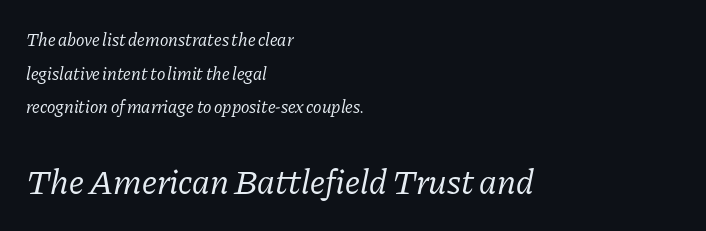
The image shows 35 px regular-weight serif type, italic (leaning right); set left-aligned, line spacing 1.87x, normal letter spacing, not underlined; the second (bottom) block is 1.94x larger; low stroke contrast and a medium x-height.
